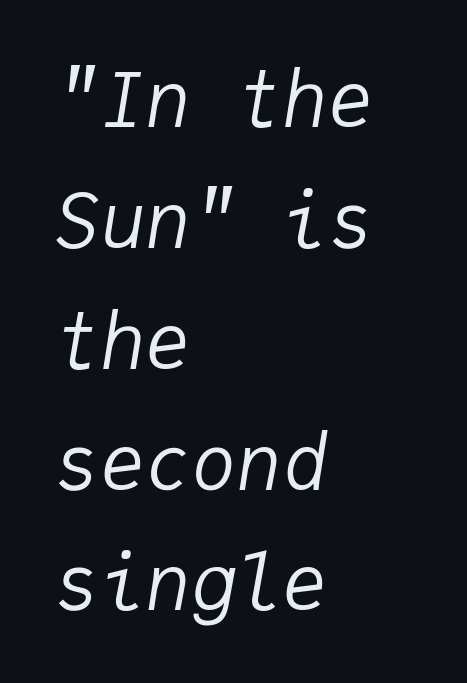
Q: Is the text bold? A: No.
Q: Is the text italic (slanted)? A: Yes, it leans right by about 9 degrees.
Q: Is the text underlined? A: No.
Q: How is the paragraph aligned? A: Left-aligned.
Q: Is the spacing between letters normal or unusually wide? A: Normal.
Q: Is the spacing between lines tight, normal or loose? A: Normal.
Q: Width (condensed, normal, or wide)? A: Normal.
Q: Stroke contrast? A: Low.
Q: x-height? A: Medium.
Q: Monospaced? A: Yes.
